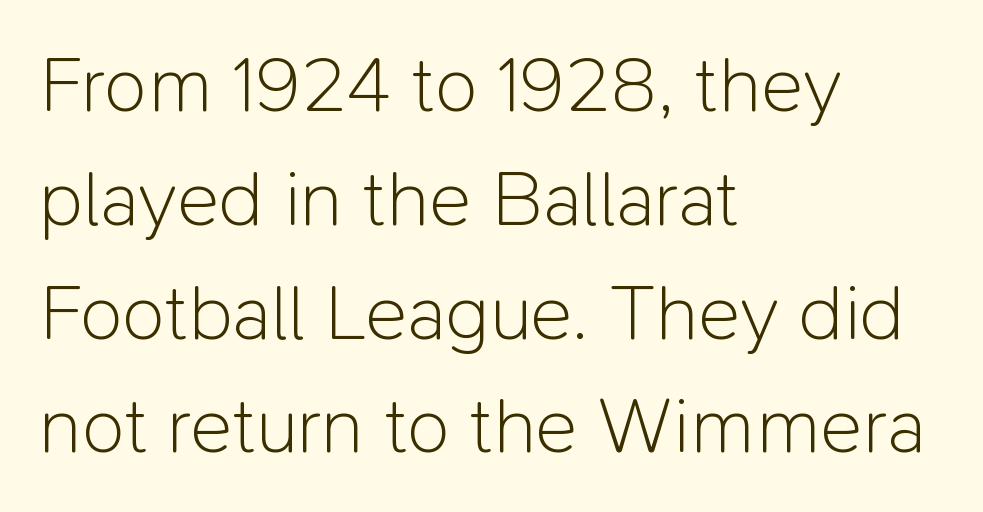
Nothing unusual about the tracking: characters are spaced as the font intends. Italic? Not at all — the glyphs are vertical. The foot of each line stays bare and open. Is the stroke heavy? The answer is a plain regular-or-lighter.
